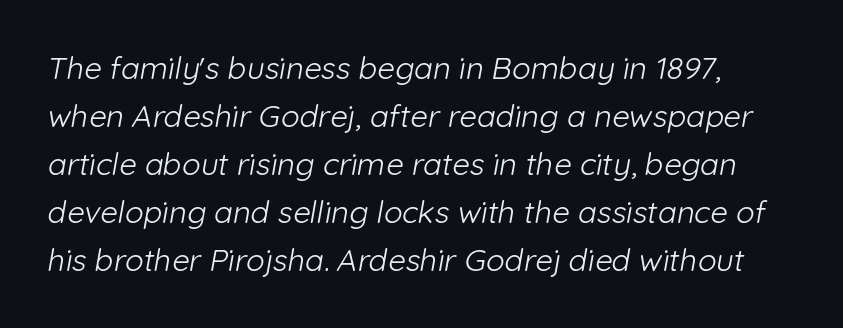
{"serif": "no", "bold": "no", "weight": "light", "width": "normal", "stroke_contrast": "low", "x_height": "medium", "monospaced": "no", "underline": "no", "line_spacing": "normal", "line_spacing_ratio": 1.55, "letter_spacing": "normal", "letter_spacing_em": 0.0, "glyph_px": 31}
